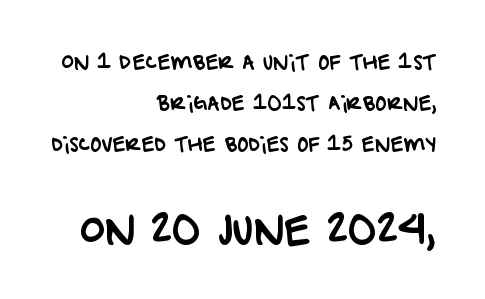
Q: Is the typeface a serif or a sans-serif typeface? A: Sans-serif.
Q: Is the text underlined? A: No.
Q: How is the paragraph aligned? A: Right-aligned.
Q: Is the spacing between letters normal or unusually wide? A: Normal.
Q: Is the spacing between lines tight, normal or loose? A: Loose.
Q: Which block of text is set in a larger size, the first (top) or the second (bottom)? A: The second (bottom) one.
Q: Width (condensed, normal, or wide)? A: Normal.
Q: Stroke contrast? A: Low.
Q: x-height? A: Large.
Q: Monospaced? A: No.
